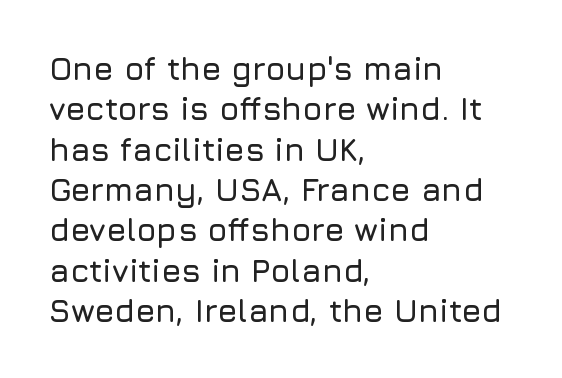
The image shows 32 px sans-serif type, upright; set left-aligned, normal line spacing (1.26x), normal letter spacing, not underlined; low stroke contrast and a medium x-height.
